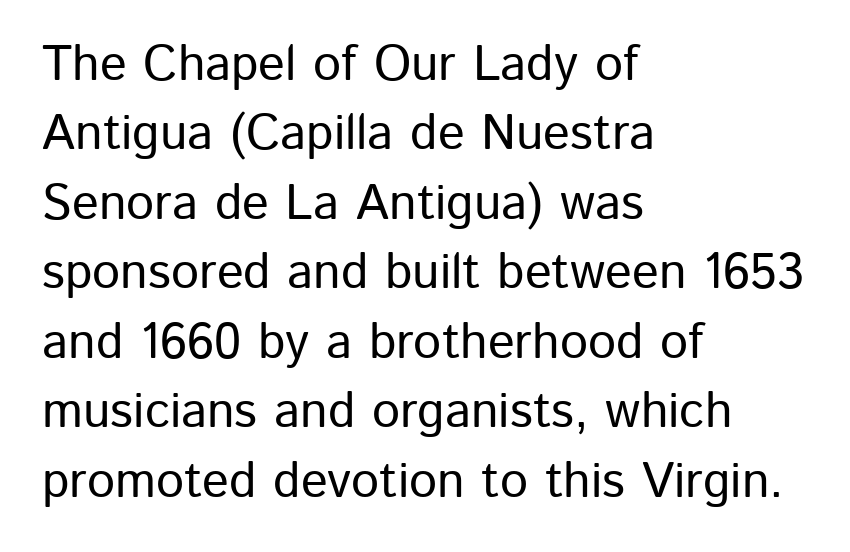
The image shows 50 px sans-serif type, upright; set left-aligned, normal line spacing (1.39x), normal letter spacing, not underlined; low stroke contrast and a medium x-height.
